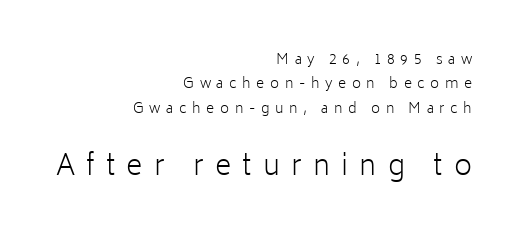
This rendering uses right alignment, leaving the left contour irregular. Block two is the big one; block one sits smaller above it. The foot of each line stays bare and open. A typesetter would mark this as roman, not italic. You can tell from the bare stems that sans-serif type was used.
